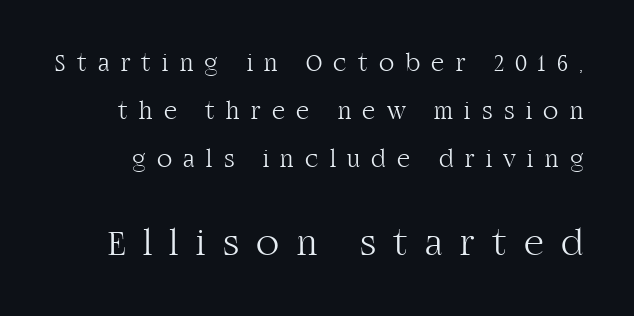
{"serif": "yes", "italic": "no", "bold": "no", "weight": "light", "width": "normal", "stroke_contrast": "high", "x_height": "large", "monospaced": "no", "underline": "no", "line_spacing": "loose", "line_spacing_ratio": 1.92, "letter_spacing": "wide", "letter_spacing_em": 0.46, "larger_block": "second", "size_ratio": 1.52, "glyph_px": 38}
